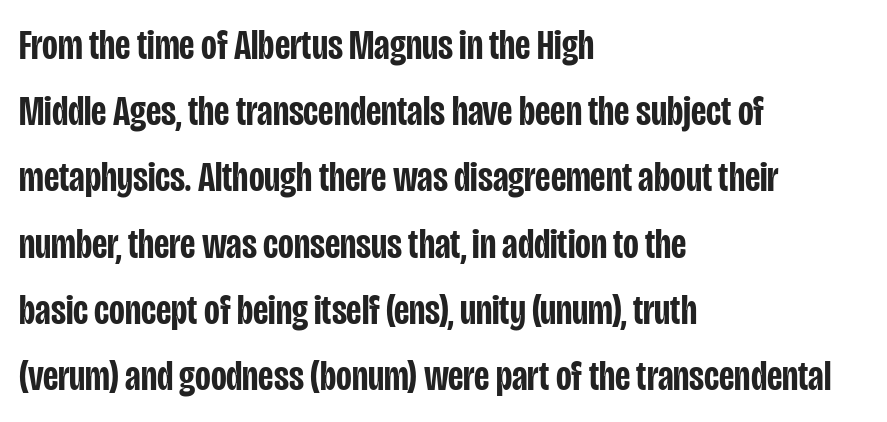
{"serif": "no", "italic": "no", "bold": "semi", "weight": "semibold", "width": "condensed", "stroke_contrast": "low", "x_height": "large", "monospaced": "no", "underline": "no", "align": "left", "line_spacing": "normal", "line_spacing_ratio": 1.54, "letter_spacing": "normal", "letter_spacing_em": 0.0, "glyph_px": 43}
